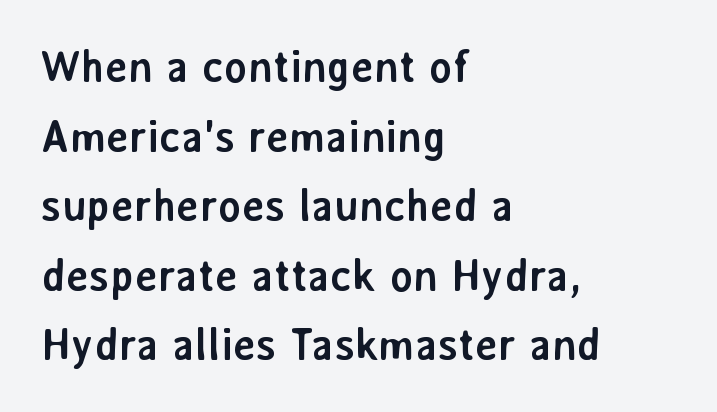
{"serif": "no", "italic": "no", "bold": "yes", "weight": "semibold", "width": "normal", "stroke_contrast": "low", "x_height": "medium", "monospaced": "no", "underline": "no", "align": "left", "line_spacing": "normal", "line_spacing_ratio": 1.58, "letter_spacing": "normal", "letter_spacing_em": 0.0, "glyph_px": 44}
